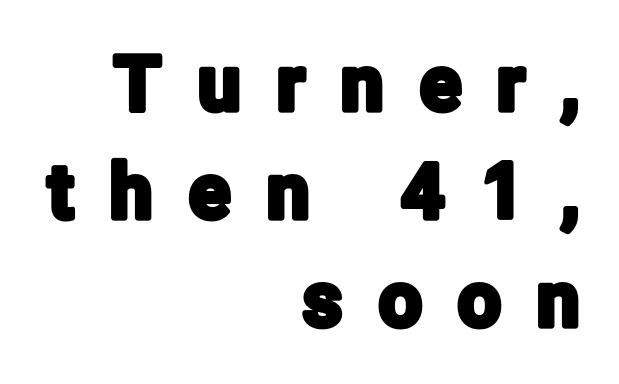
Q: Is the text italic (slanted)? A: No, it is upright.
Q: Is the typeface a serif or a sans-serif typeface? A: Sans-serif.
Q: Is the text underlined? A: No.
Q: How is the paragraph aligned? A: Right-aligned.
Q: Is the spacing between letters normal or unusually wide? A: Unusually wide.
Q: Is the spacing between lines tight, normal or loose? A: Normal.
Q: Width (condensed, normal, or wide)? A: Condensed.
Q: Stroke contrast? A: Low.
Q: x-height? A: Medium.
Q: Monospaced? A: No.
